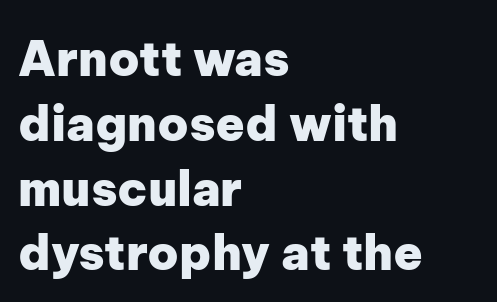
The image shows 48 px heavy sans-serif type, upright; set left-aligned, normal line spacing (1.35x), normal letter spacing, not underlined; low stroke contrast and a medium x-height.
